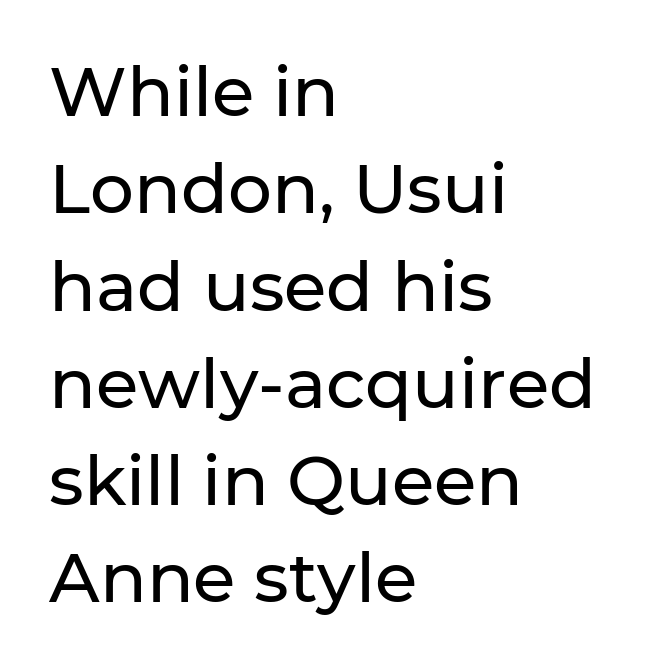
The image shows 69 px sans-serif type, upright; set left-aligned, normal line spacing (1.41x), normal letter spacing, not underlined; low stroke contrast and a medium x-height.
